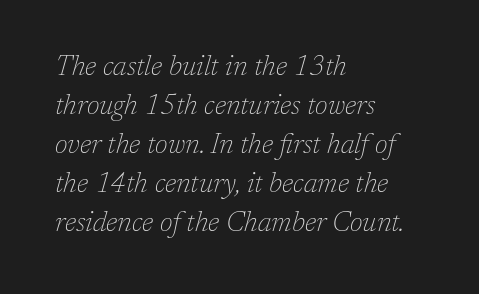
{"italic": "yes", "lean": "right", "slant_degrees": 17, "bold": "no", "underline": "no", "align": "left", "line_spacing": "normal", "line_spacing_ratio": 1.44, "letter_spacing": "normal", "letter_spacing_em": 0.0, "glyph_px": 27}
